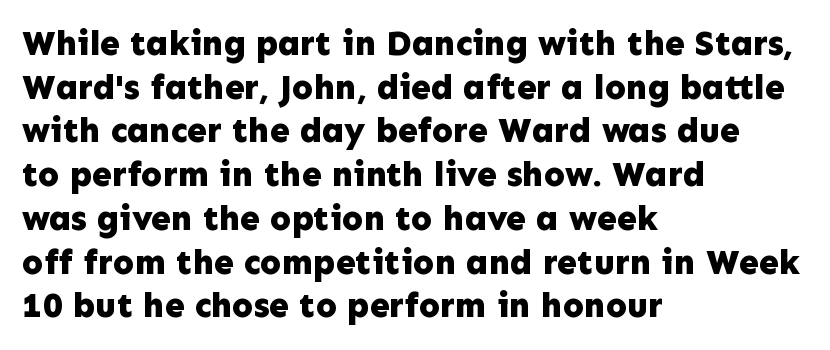
Q: Is the text bold? A: Yes.
Q: Is the text italic (slanted)? A: No, it is upright.
Q: Is the typeface a serif or a sans-serif typeface? A: Sans-serif.
Q: Is the text underlined? A: No.
Q: How is the paragraph aligned? A: Left-aligned.
Q: Is the spacing between letters normal or unusually wide? A: Normal.
Q: Is the spacing between lines tight, normal or loose? A: Normal.
Q: Width (condensed, normal, or wide)? A: Normal.
Q: Stroke contrast? A: Low.
Q: x-height? A: Medium.
Q: Monospaced? A: No.
